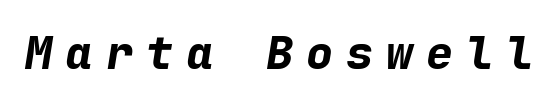
Looks like terminal output: every glyph gets an equal slot. This rendering features lettering with no underline. Observe the lean: these are italic letterforms. The passage shown has open, widely tracked lettering throughout.
